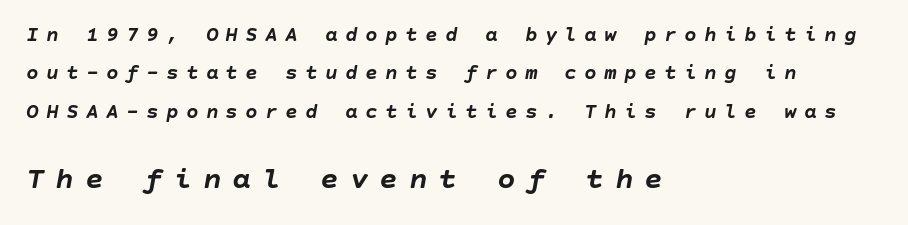
{"italic": "yes", "lean": "right", "slant_degrees": 10, "bold": "yes", "weight": "semibold", "width": "normal", "stroke_contrast": "low", "x_height": "large", "underline": "no", "align": "left", "line_spacing_ratio": 1.83, "letter_spacing": "wide", "letter_spacing_em": 0.35, "larger_block": "second", "size_ratio": 1.48, "glyph_px": 31}
